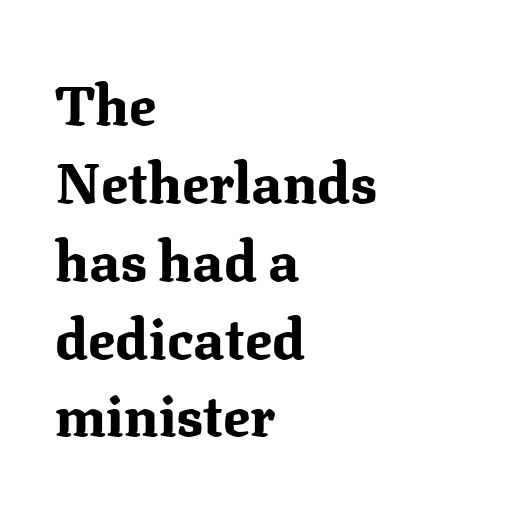
{"serif": "yes", "italic": "no", "bold": "yes", "weight": "bold", "width": "normal", "stroke_contrast": "medium", "x_height": "medium", "monospaced": "no", "underline": "no", "align": "left", "line_spacing": "normal", "line_spacing_ratio": 1.39, "letter_spacing": "normal", "letter_spacing_em": 0.0, "glyph_px": 56}
